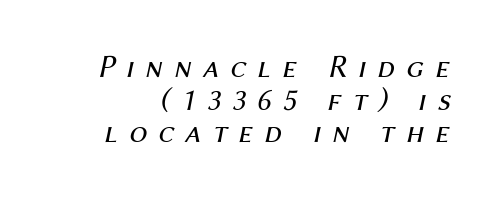
Q: Is the text bold? A: No.
Q: Is the text italic (slanted)? A: Yes, it leans right by about 12 degrees.
Q: Is the text underlined? A: No.
Q: Is the spacing between letters normal or unusually wide? A: Unusually wide.
Q: Is the spacing between lines tight, normal or loose? A: Tight.
Q: Width (condensed, normal, or wide)? A: Normal.
Q: Stroke contrast? A: Medium.
Q: x-height? A: Medium.
Q: Monospaced? A: No.
